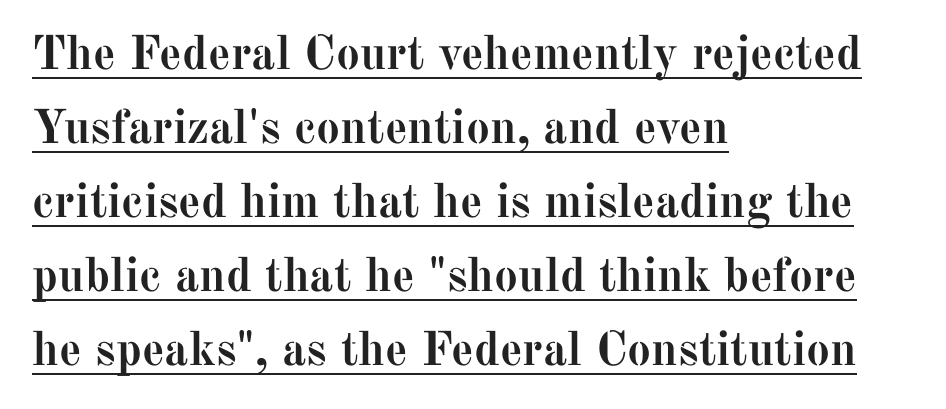
The image shows 48 px semibold serif type, upright; set left-aligned, normal line spacing (1.54x), normal letter spacing, underlined; medium stroke contrast and a medium x-height.
